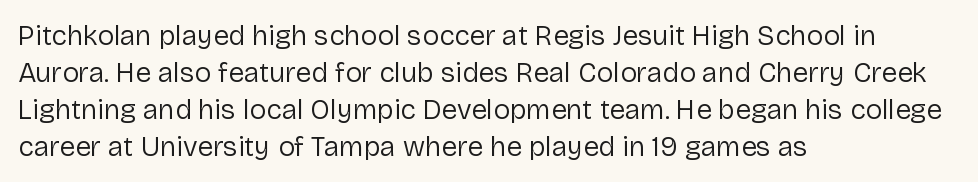
Tracking value appears to be zero — textbook default spacing. The specimen reads as upright at a glance. The passage shown is typeset with a sans-serif family. The area under the type is left untouched.
